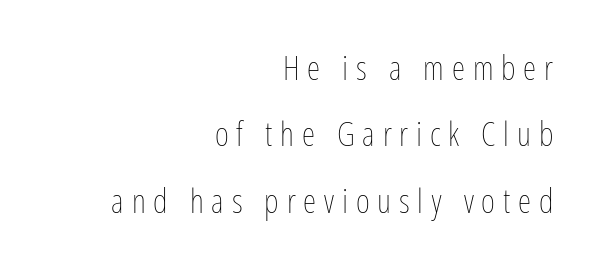
Q: Is the text bold? A: No.
Q: Is the text italic (slanted)? A: No, it is upright.
Q: Is the text underlined? A: No.
Q: How is the paragraph aligned? A: Right-aligned.
Q: Is the spacing between letters normal or unusually wide? A: Unusually wide.
Q: Is the spacing between lines tight, normal or loose? A: Loose.
Q: Width (condensed, normal, or wide)? A: Condensed.
Q: Stroke contrast? A: Low.
Q: x-height? A: Medium.
Q: Monospaced? A: No.
